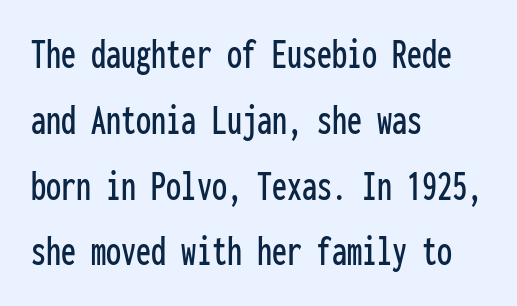
{"serif": "no", "italic": "no", "width": "condensed", "stroke_contrast": "low", "x_height": "medium", "monospaced": "yes", "underline": "no", "align": "left", "line_spacing": "normal", "line_spacing_ratio": 1.53, "letter_spacing": "normal", "letter_spacing_em": 0.0, "glyph_px": 43}
